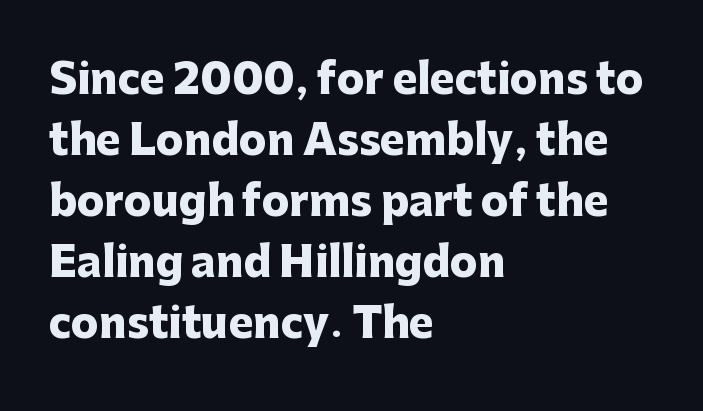
{"serif": "no", "italic": "no", "bold": "yes", "weight": "heavy", "width": "normal", "stroke_contrast": "low", "x_height": "medium", "monospaced": "no", "underline": "no", "align": "left", "line_spacing": "normal", "line_spacing_ratio": 1.49, "letter_spacing": "normal", "letter_spacing_em": 0.0, "glyph_px": 41}
